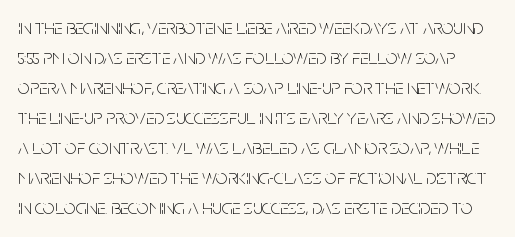
{"italic": "no", "bold": "no", "underline": "no", "line_spacing": "normal", "line_spacing_ratio": 1.43, "letter_spacing": "normal", "letter_spacing_em": 0.0, "glyph_px": 21}
